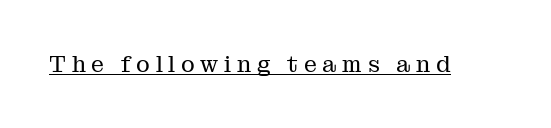
The image shows 23 px text type, upright; set unusually wide letter spacing (+0.25 em), underlined.
